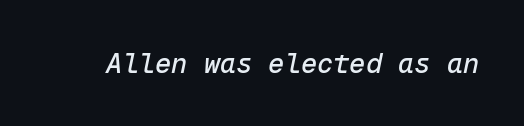
Q: Is the text italic (slanted)? A: Yes, it leans right by about 12 degrees.
Q: Is the text underlined? A: No.
Q: Is the spacing between letters normal or unusually wide? A: Normal.
